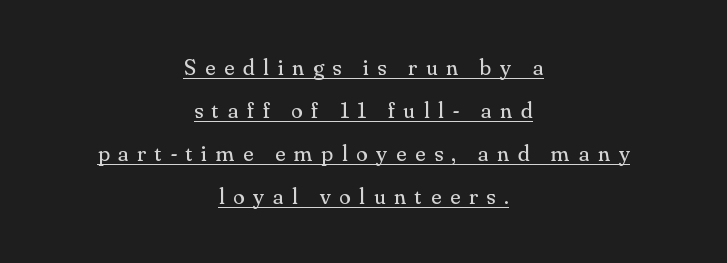
{"italic": "no", "bold": "no", "underline": "yes", "align": "center", "line_spacing_ratio": 1.87, "letter_spacing": "wide", "letter_spacing_em": 0.39, "glyph_px": 23}
